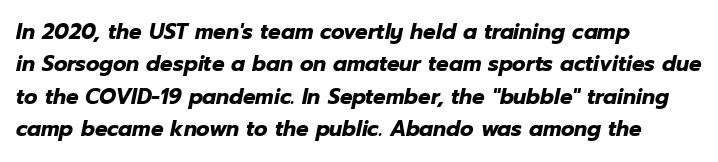
Q: Is the text bold? A: Yes.
Q: Is the text italic (slanted)? A: Yes, it leans right by about 12 degrees.
Q: Is the text underlined? A: No.
Q: How is the paragraph aligned? A: Left-aligned.
Q: Is the spacing between letters normal or unusually wide? A: Normal.
Q: Is the spacing between lines tight, normal or loose? A: Normal.
